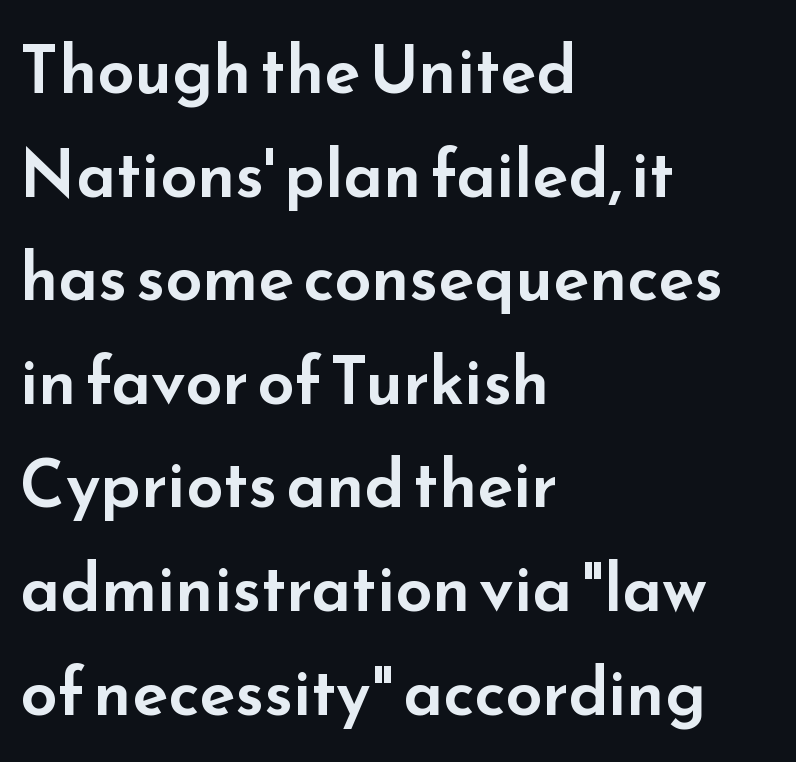
The string is rendered with underlining switched off. Compared with typical body copy, the letter spacing here is the same. Look at the bottom of the vertical strokes: they stop flat, with no serifs. These lines are set flush left with a ragged right edge.
